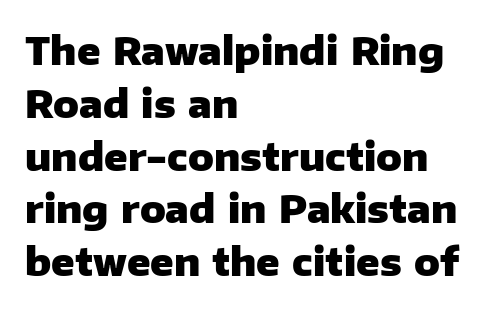
Every row of glyphs begins at an identical x-position on the left. The typesetting leans heavy: a genuine bold. Tall strokes in this sample are plumb rather than angled. Descenders are the only things crossing below the line. Each letter keeps its own natural width here, so spacing adapts to shape. The face used here is a sans, in the tradition of grotesques and geometrics.
